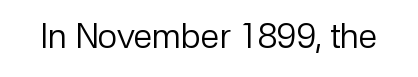
The rendering keeps characters at their native spacing. Serif or sans? Sans — the stroke terminals are bare. Heaviness? Minimal to ordinary, like unemphasized prose. This sample uses an upright cut, with every glyph sitting square on the baseline. Proportional: the letters do not fall into vertical columns. Glance below the letters and you will spot only blank space.
